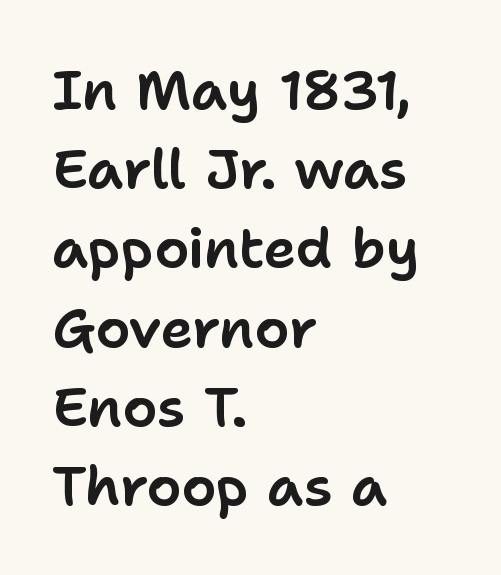
The image shows 55 px sans-serif type, upright; set left-aligned, normal line spacing (1.44x), normal letter spacing, not underlined; low stroke contrast and a medium x-height.
